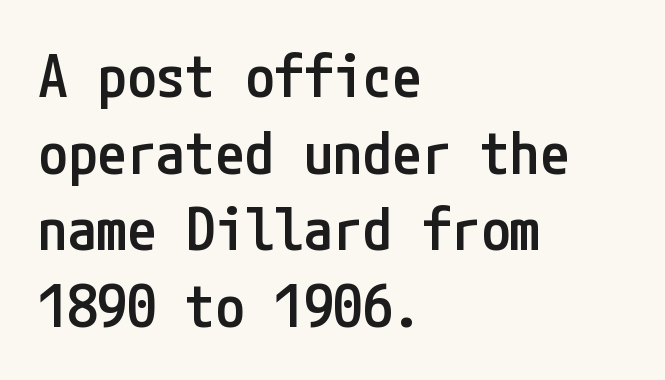
The image shows 59 px semibold, condensed sans-serif type, upright; set left-aligned, normal line spacing (1.3x), normal letter spacing, not underlined; low stroke contrast and a medium x-height.
